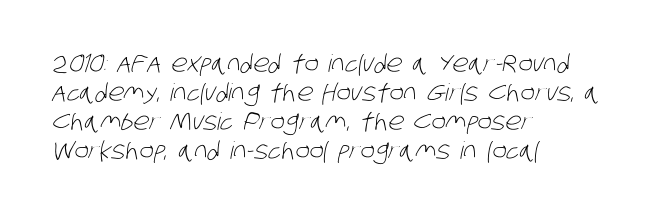
The image shows 24 px text type; set left-aligned, line spacing 1.21x, normal letter spacing, not underlined.
